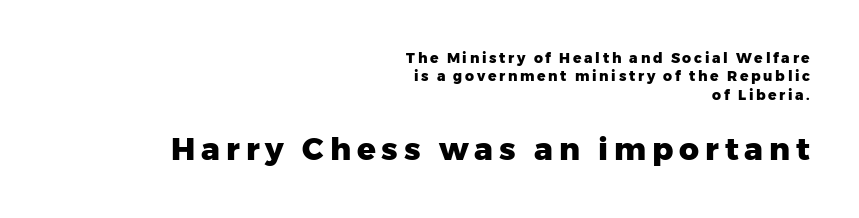
The image shows 31 px heavy sans-serif type, upright; set right-aligned, normal line spacing (1.32x), not underlined; the second (bottom) block is 2.21x larger; low stroke contrast and a medium x-height.
